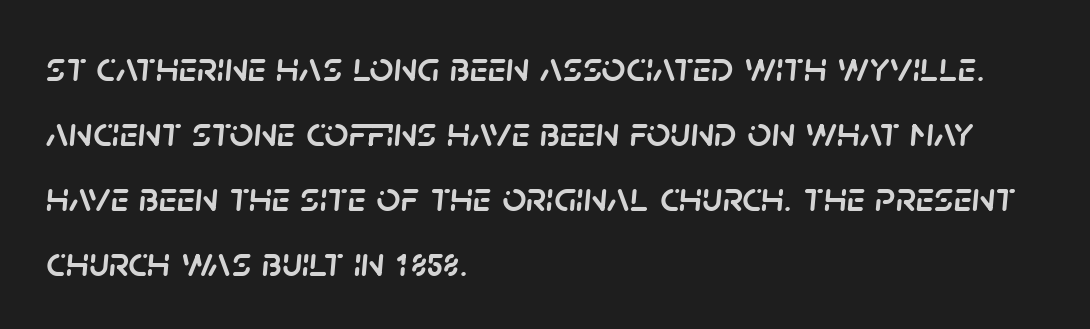
{"italic": "yes", "lean": "right", "slant_degrees": 5, "width": "normal", "stroke_contrast": "low", "x_height": "large", "monospaced": "no", "underline": "no", "align": "left", "line_spacing": "normal", "line_spacing_ratio": 1.55, "letter_spacing": "normal", "letter_spacing_em": 0.0, "glyph_px": 42}
